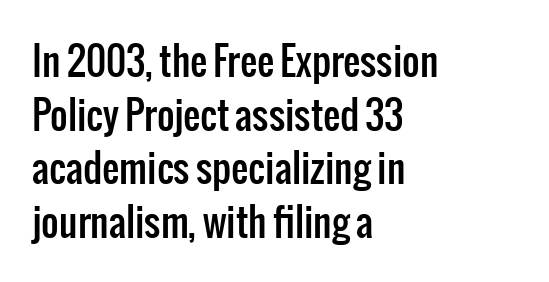
Q: Is the text italic (slanted)? A: No, it is upright.
Q: Is the typeface a serif or a sans-serif typeface? A: Sans-serif.
Q: Is the text underlined? A: No.
Q: How is the paragraph aligned? A: Left-aligned.
Q: Is the spacing between letters normal or unusually wide? A: Normal.
Q: Is the spacing between lines tight, normal or loose? A: Normal.
Q: Width (condensed, normal, or wide)? A: Condensed.
Q: Stroke contrast? A: Low.
Q: x-height? A: Medium.
Q: Monospaced? A: No.
